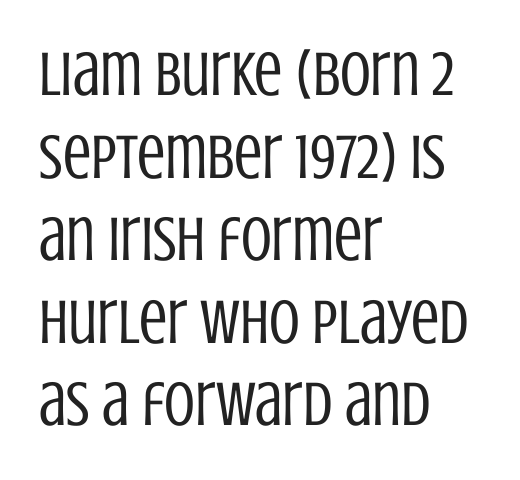
{"serif": "no", "italic": "no", "bold": "no", "weight": "regular", "width": "condensed", "stroke_contrast": "low", "x_height": "large", "monospaced": "no", "underline": "no", "align": "left", "line_spacing": "normal", "line_spacing_ratio": 1.31, "letter_spacing": "normal", "letter_spacing_em": 0.0, "glyph_px": 63}
